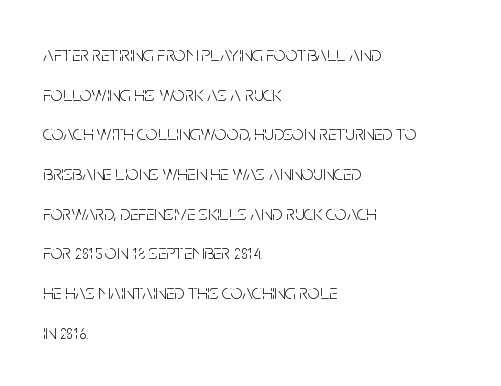
All the whitespace from short lines collects on the right. Inter-character spacing is left at the font's built-in metrics. If you drew a line through each stem, it would be perfectly vertical. Descenders hang freely into open space. On a weight scale, this lands at 450 or below.
